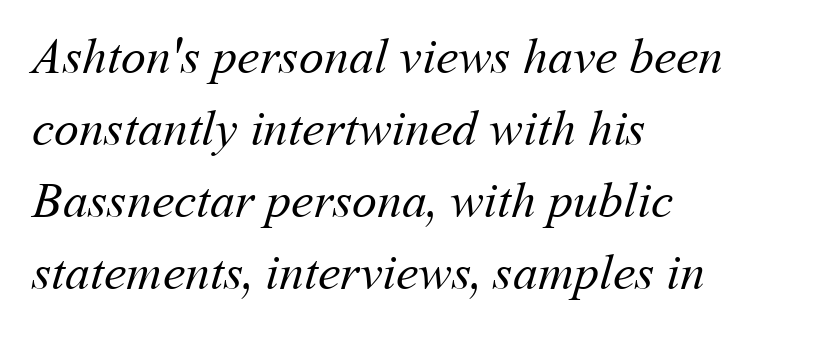
{"bold": "no", "weight": "regular", "width": "normal", "stroke_contrast": "medium", "x_height": "medium", "monospaced": "no", "underline": "no", "align": "left", "line_spacing": "normal", "line_spacing_ratio": 1.44, "letter_spacing": "normal", "letter_spacing_em": 0.0, "glyph_px": 50}
